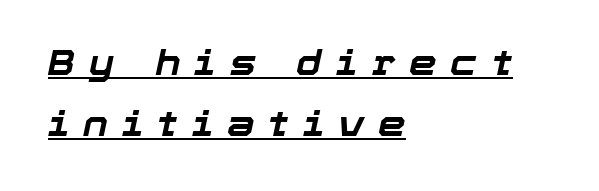
The image shows 35 px bold type, italic (leaning right); set left-aligned, line spacing 1.74x, unusually wide letter spacing (+0.4 em), underlined; low stroke contrast and a medium x-height.
